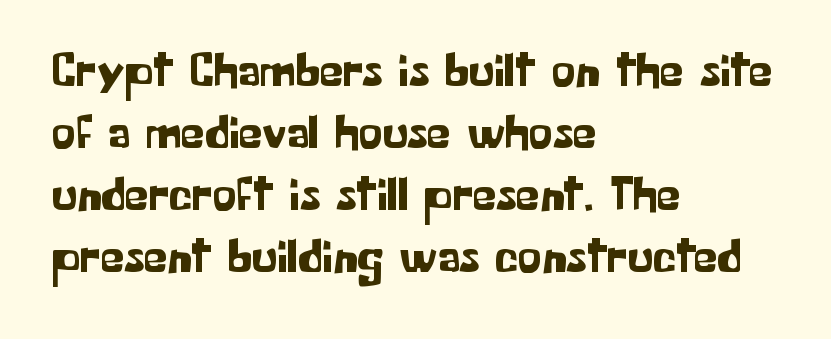
Serif or sans? Sans — the stroke terminals are bare. The typography opts for an upright posture over an oblique one. These lines stack with their left ends in a neat column. Spacing between characters is what you'd get straight out of the box. Vertical spacing — default. Looks like regular typesetting: each glyph gets only the width it needs.
